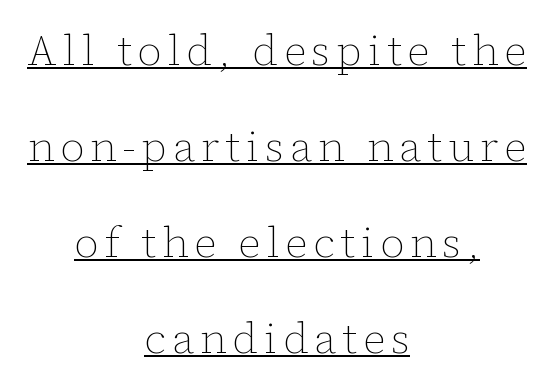
Q: Is the text bold? A: No.
Q: Is the text italic (slanted)? A: No, it is upright.
Q: Is the text underlined? A: Yes.
Q: How is the paragraph aligned? A: Centered.
Q: Is the spacing between lines tight, normal or loose? A: Loose.
Q: Width (condensed, normal, or wide)? A: Normal.
Q: Stroke contrast? A: Low.
Q: x-height? A: Medium.
Q: Monospaced? A: No.
